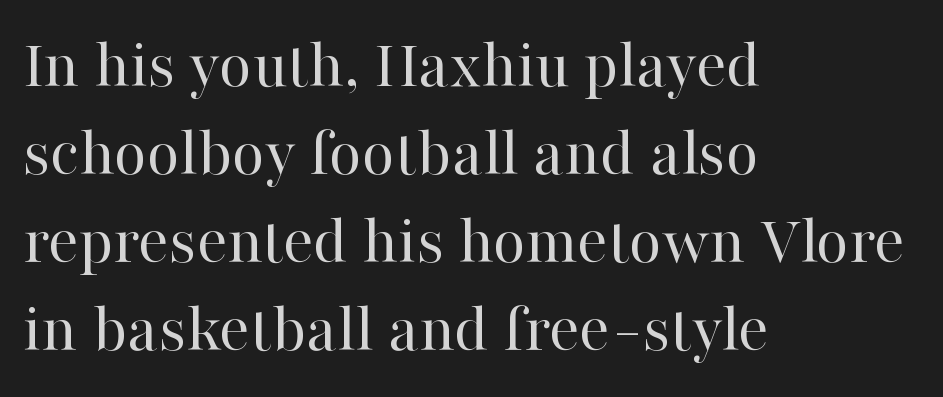
{"serif": "yes", "italic": "no", "bold": "no", "weight": "regular", "width": "normal", "stroke_contrast": "high", "x_height": "medium", "monospaced": "no", "underline": "no", "align": "left", "line_spacing_ratio": 1.24, "letter_spacing": "normal", "letter_spacing_em": 0.0, "glyph_px": 71}
